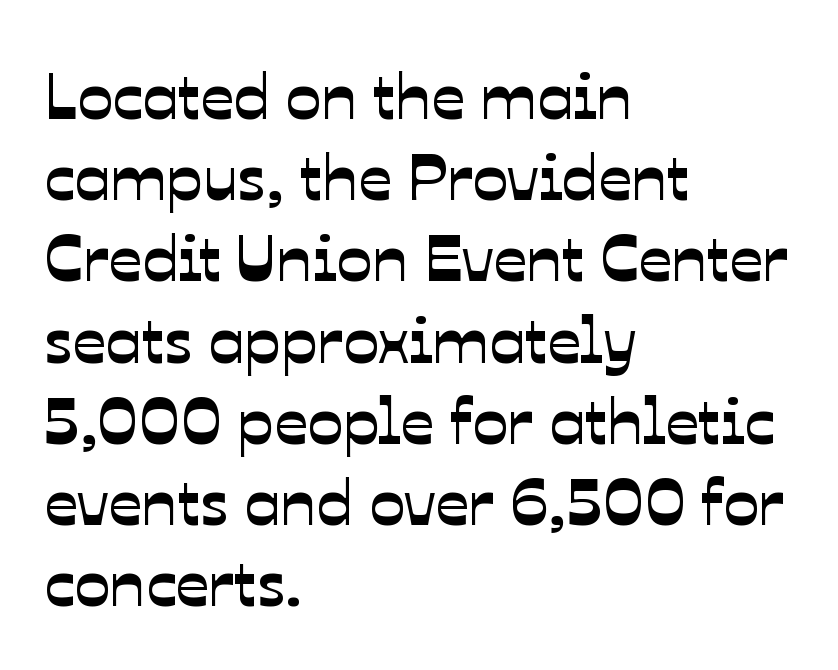
The image shows 66 px sans-serif type; set left-aligned, line spacing 1.23x, normal letter spacing, not underlined; low stroke contrast and a medium x-height.
